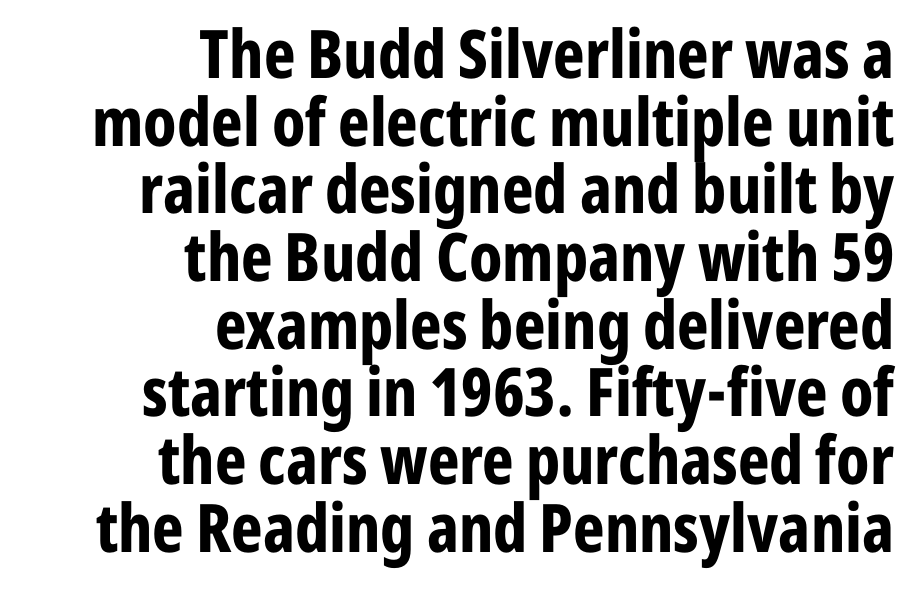
The image shows 67 px bold, condensed sans-serif type, upright; set right-aligned, tight line spacing (1.01x), normal letter spacing, not underlined; low stroke contrast and a medium x-height.
